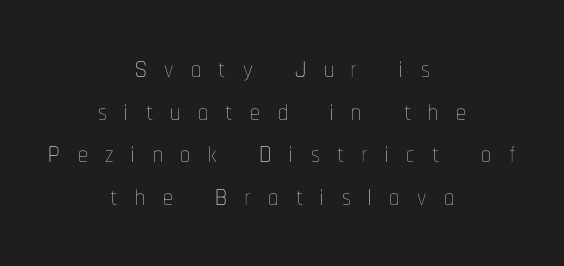
Letter spacing: wide. Just letters on the line, the space beneath them empty. This rendering uses center alignment, leaving both contours irregular but symmetric. Every stem runs plumb, perpendicular to the baseline. These lines huddle together more closely than default settings would place them.
